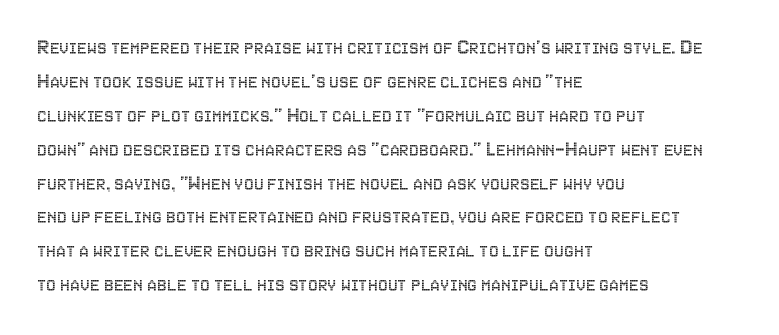
{"italic": "no", "underline": "no", "align": "left", "line_spacing": "normal", "line_spacing_ratio": 1.54, "letter_spacing": "normal", "letter_spacing_em": 0.0, "glyph_px": 22}
